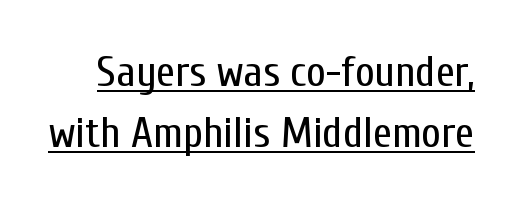
You can see a thin bar hugging the bottom of the glyphs. Unbolded letterforms with no extra heft. Between one letter and the next there's only the usual sliver of space. Notice how descenders clear the ascenders below comfortably — that's standard leading.
